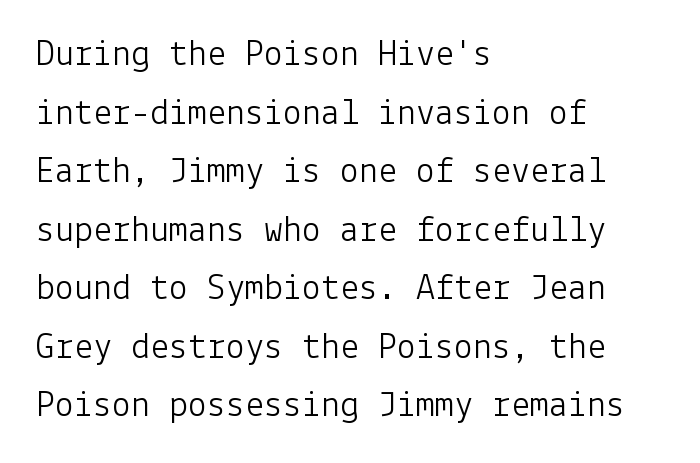
Q: Is the text bold? A: No.
Q: Is the text italic (slanted)? A: No, it is upright.
Q: Is the typeface a serif or a sans-serif typeface? A: Sans-serif.
Q: Is the text underlined? A: No.
Q: How is the paragraph aligned? A: Left-aligned.
Q: Is the spacing between letters normal or unusually wide? A: Normal.
Q: Is the spacing between lines tight, normal or loose? A: Normal.
Q: Width (condensed, normal, or wide)? A: Normal.
Q: Stroke contrast? A: Low.
Q: x-height? A: Medium.
